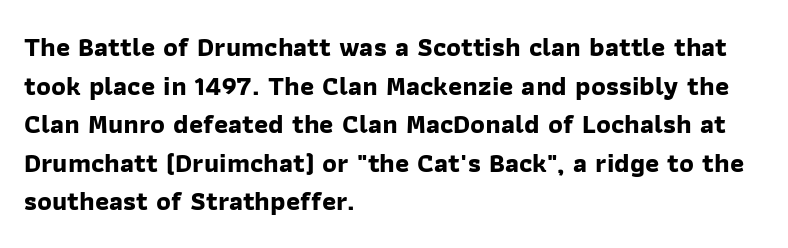
Evenly set lines give the paragraph a standard silhouette. Notice how thick the strokes are: this is what a full bold looks like. Where is the straight margin? On the left. The horizontal fit of the characters is conventional and even.
